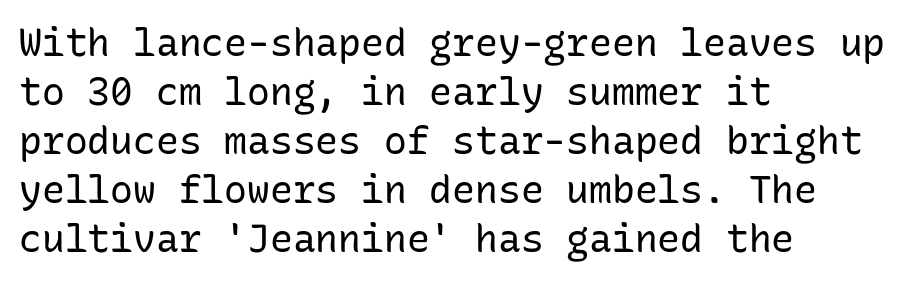
{"serif": "no", "italic": "no", "bold": "no", "weight": "regular", "width": "normal", "stroke_contrast": "low", "x_height": "medium", "monospaced": "yes", "underline": "no", "align": "left", "line_spacing": "normal", "line_spacing_ratio": 1.29, "letter_spacing": "normal", "letter_spacing_em": 0.0, "glyph_px": 38}
